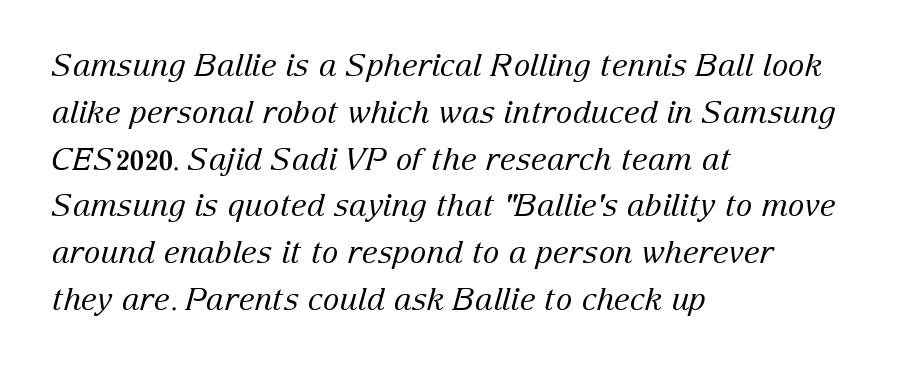
The image shows 31 px regular-weight serif type, italic (leaning right); set left-aligned, normal line spacing (1.51x), normal letter spacing, not underlined; low stroke contrast and a medium x-height.
